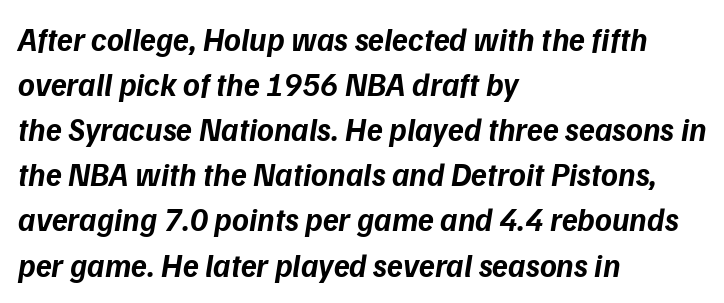
Q: Is the text bold? A: Yes.
Q: Is the text italic (slanted)? A: Yes, it leans right by about 9 degrees.
Q: Is the text underlined? A: No.
Q: How is the paragraph aligned? A: Left-aligned.
Q: Is the spacing between letters normal or unusually wide? A: Normal.
Q: Is the spacing between lines tight, normal or loose? A: Normal.
Q: Width (condensed, normal, or wide)? A: Normal.
Q: Stroke contrast? A: Low.
Q: x-height? A: Medium.
Q: Monospaced? A: No.
